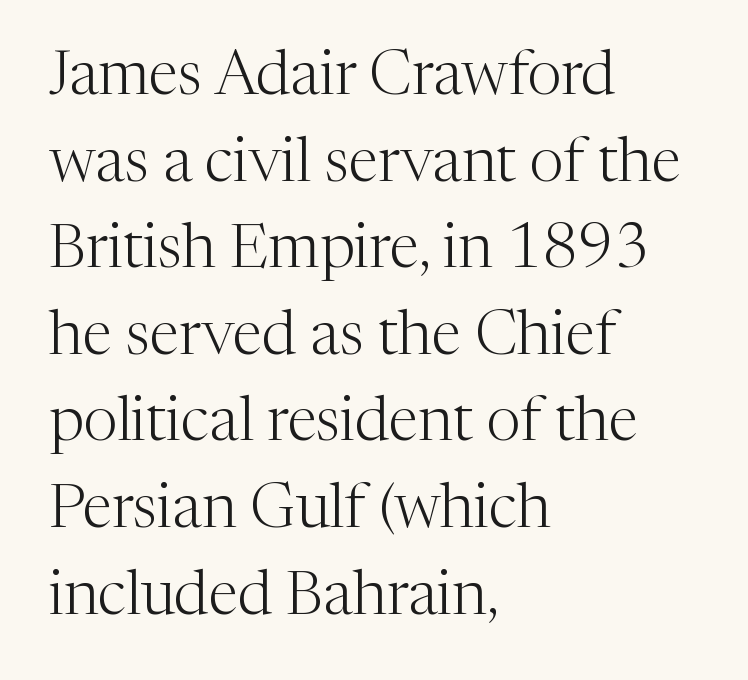
Nothing unusual about the tracking: characters are spaced as the font intends. This is serif lettering, the kind often seen in printed books. Reading down the block, your eye returns to a fixed left position each line. The zone under the glyphs is completely vacant.
